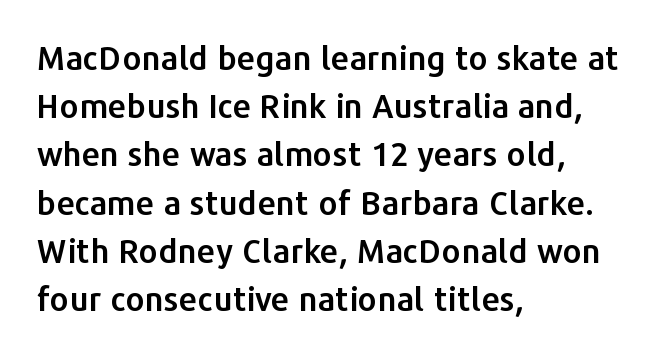
{"serif": "no", "italic": "no", "width": "normal", "stroke_contrast": "low", "x_height": "medium", "monospaced": "no", "underline": "no", "align": "left", "line_spacing": "normal", "line_spacing_ratio": 1.46, "letter_spacing": "normal", "letter_spacing_em": 0.0, "glyph_px": 33}
